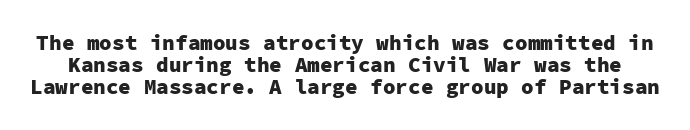
Q: Is the text bold? A: Yes.
Q: Is the text italic (slanted)? A: No, it is upright.
Q: Is the text underlined? A: No.
Q: Is the spacing between letters normal or unusually wide? A: Normal.
Q: Is the spacing between lines tight, normal or loose? A: Tight.
